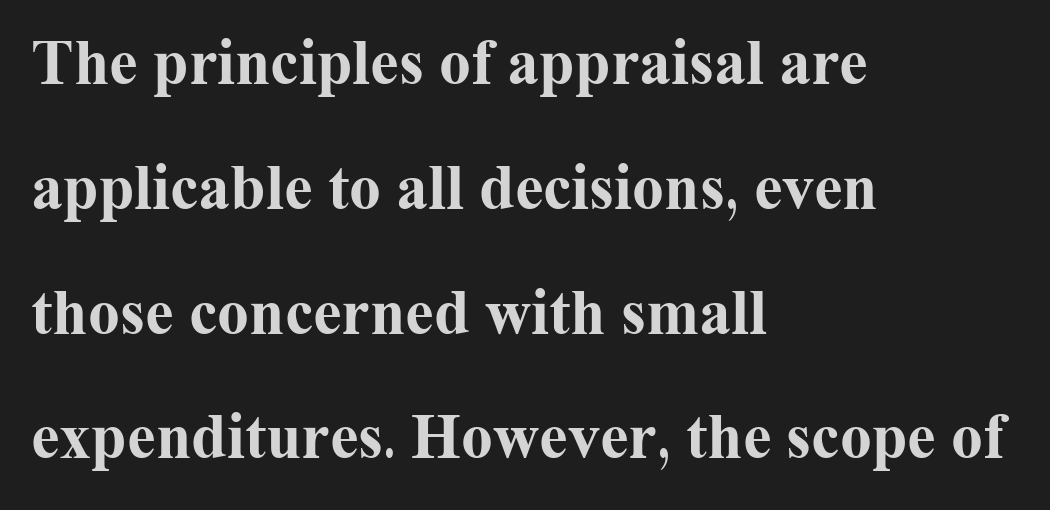
Q: Is the text bold? A: Yes.
Q: Is the text italic (slanted)? A: No, it is upright.
Q: Is the typeface a serif or a sans-serif typeface? A: Serif.
Q: Is the text underlined? A: No.
Q: How is the paragraph aligned? A: Left-aligned.
Q: Is the spacing between letters normal or unusually wide? A: Normal.
Q: Is the spacing between lines tight, normal or loose? A: Loose.
Q: Width (condensed, normal, or wide)? A: Normal.
Q: Stroke contrast? A: Medium.
Q: x-height? A: Medium.
Q: Monospaced? A: No.
